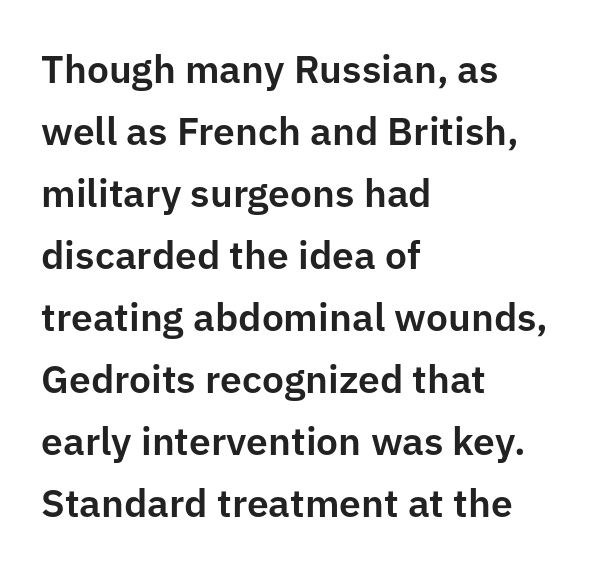
The gaps between neighbouring characters are ordinary and unremarkable. The lines in this sample share a left origin and differ only in where they stop. You could not count columns in this text — the font is proportionally spaced. The space between consecutive lines is moderate. Descenders are the only things crossing below the line. The lettering holds an erect, upright posture throughout.
